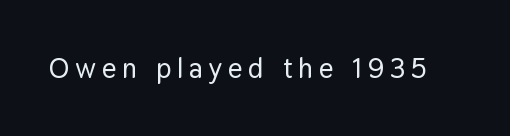
{"serif": "no", "italic": "no", "width": "normal", "stroke_contrast": "low", "x_height": "medium", "monospaced": "no", "underline": "no", "letter_spacing": "wide", "letter_spacing_em": 0.21, "glyph_px": 28}
